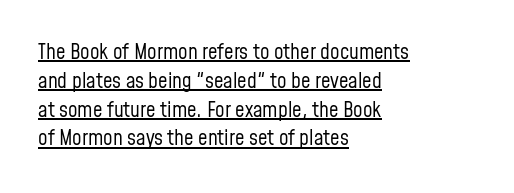
{"italic": "no", "bold": "no", "underline": "yes", "align": "left", "line_spacing": "normal", "line_spacing_ratio": 1.37, "letter_spacing": "normal", "letter_spacing_em": 0.0, "glyph_px": 21}
